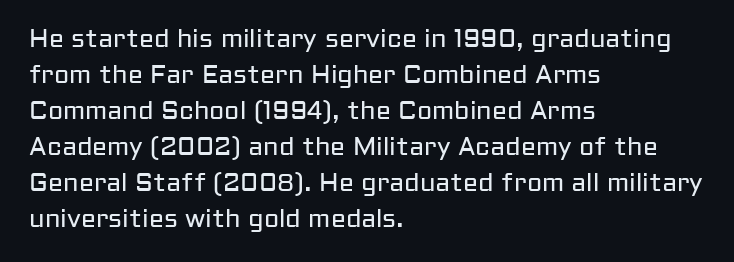
The rendering anchors every line to the left-hand side. Words appear dense and cohesive because spacing is normal. Does the leading feel generous? No, just average. A quiet, ordinary-to-light weight characterises the typeface.
